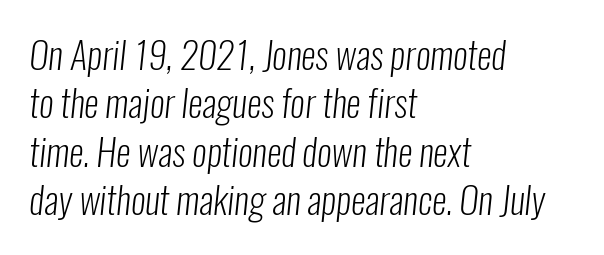
Evenly set lines give the paragraph a standard silhouette. Weight: not bold — regular or lighter. Spacing verdict: proportional, widths tailored to each character. Font category for this specimen: sans-serif.
